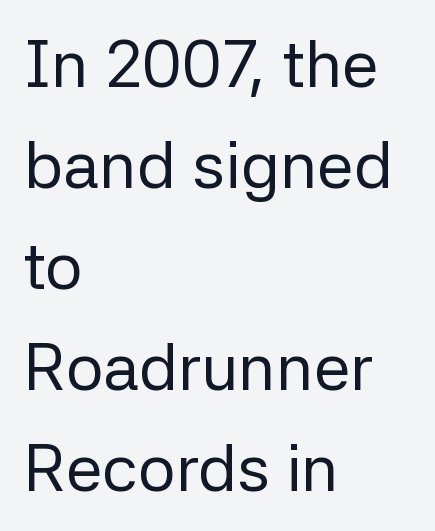
The image shows 66 px regular-weight sans-serif type, upright; set left-aligned, normal line spacing (1.53x), normal letter spacing, not underlined; low stroke contrast and a medium x-height.
